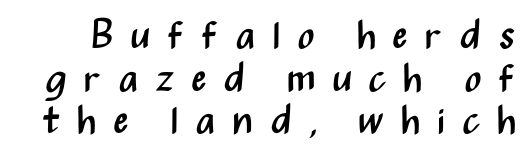
The rendering shows plain stroke endings on the letterforms — a sans-serif design. Posture: upright roman. Rule under the text: the space is simply empty. Between one letter and the next there's a generous, obvious gap.
